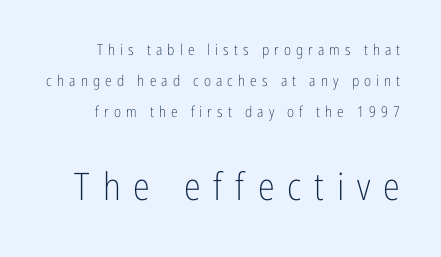
{"serif": "no", "italic": "no", "bold": "no", "weight": "light", "width": "condensed", "stroke_contrast": "low", "x_height": "medium", "monospaced": "no", "underline": "no", "align": "right", "line_spacing": "loose", "line_spacing_ratio": 2.08, "letter_spacing": "wide", "letter_spacing_em": 0.34, "larger_block": "second", "size_ratio": 2.53, "glyph_px": 38}
